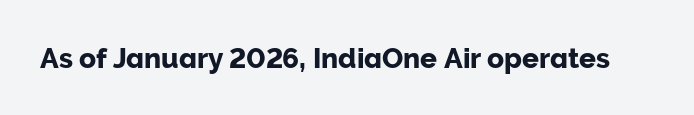
The image shows 28 px sans-serif type, upright; set normal letter spacing, not underlined; low stroke contrast and a medium x-height.
